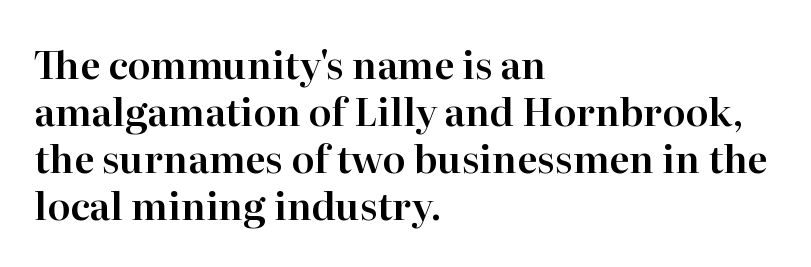
The image shows 38 px serif type, upright; set left-aligned, line spacing 1.24x, normal letter spacing, not underlined; high stroke contrast and a medium x-height.
